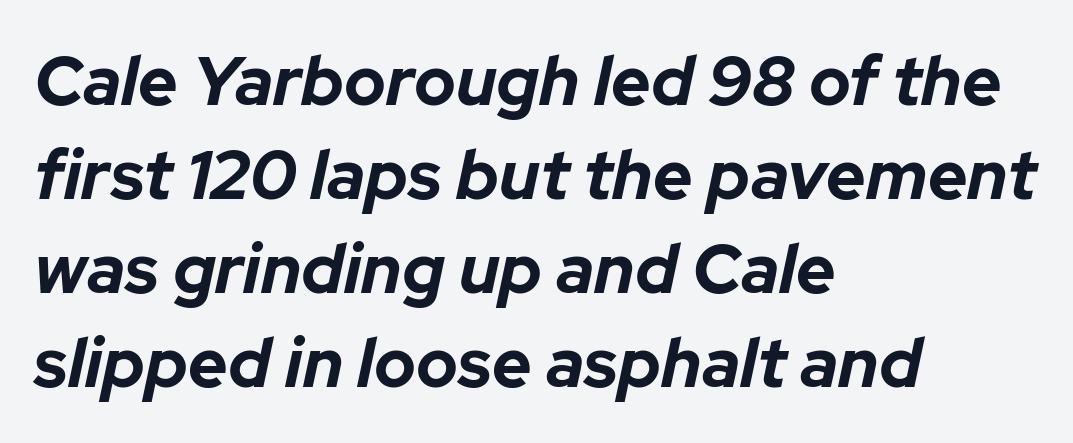
Q: Is the text bold? A: Yes.
Q: Is the text italic (slanted)? A: Yes, it leans right by about 12 degrees.
Q: Is the text underlined? A: No.
Q: How is the paragraph aligned? A: Left-aligned.
Q: Is the spacing between letters normal or unusually wide? A: Normal.
Q: Is the spacing between lines tight, normal or loose? A: Normal.
Q: Width (condensed, normal, or wide)? A: Normal.
Q: Stroke contrast? A: Low.
Q: x-height? A: Medium.
Q: Monospaced? A: No.
